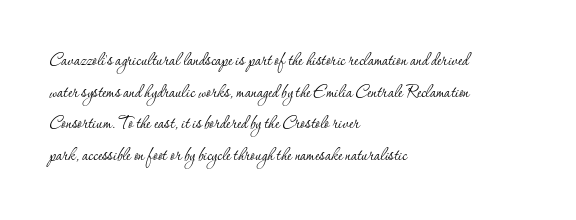
Leftover space on each line is placed entirely after the last word. The rows are spaced the way most documents space them. The font is comparable to plain body text, perhaps lighter. Honestly, there is no underline to notice here at all. Nobody touched the tracking dial on this one.
